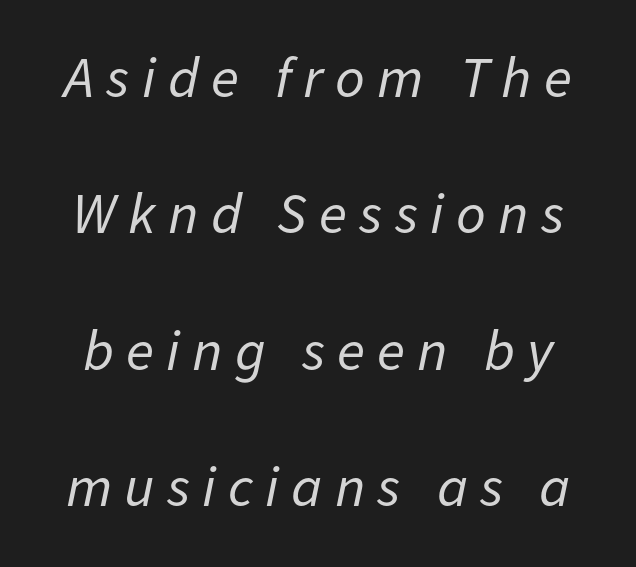
Whoever set this chose breathing room over compactness in the vertical rhythm. Only glyphs here, with clear space below each row. Heft: none added — not bold. Here the designer chose a conventional face with non-uniform glyph widths. The whole block is typeset with a tilt. Is the letter spacing exaggerated? Yes — the characters are pushed far apart.
